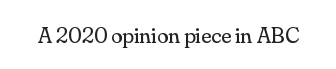
Q: Is the text bold? A: No.
Q: Is the text italic (slanted)? A: No, it is upright.
Q: Is the text underlined? A: No.
Q: Is the spacing between letters normal or unusually wide? A: Normal.
